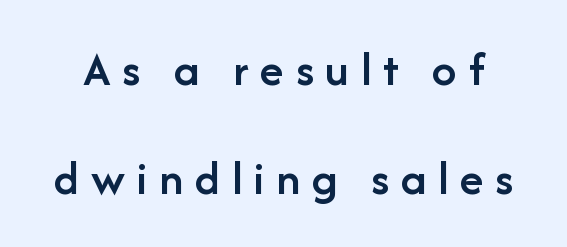
Q: Is the text bold? A: Semi-bold.
Q: Is the text italic (slanted)? A: No, it is upright.
Q: Is the typeface a serif or a sans-serif typeface? A: Sans-serif.
Q: Is the text underlined? A: No.
Q: Is the spacing between letters normal or unusually wide? A: Unusually wide.
Q: Is the spacing between lines tight, normal or loose? A: Loose.
Q: Width (condensed, normal, or wide)? A: Normal.
Q: Stroke contrast? A: Low.
Q: x-height? A: Medium.
Q: Monospaced? A: No.
